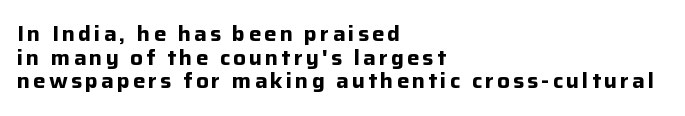
{"italic": "no", "bold": "yes", "underline": "no", "align": "left", "line_spacing": "tight", "line_spacing_ratio": 1.13, "glyph_px": 21}
